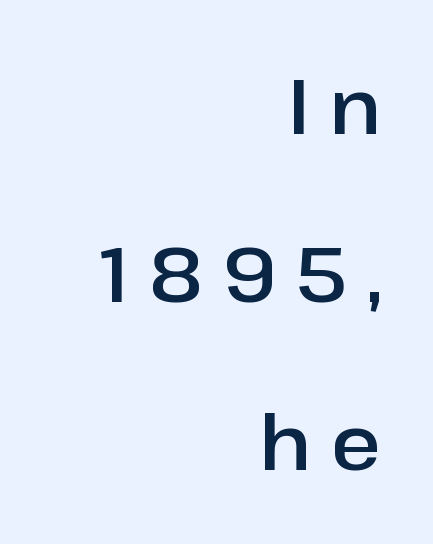
In terms of letterspacing, this is a distinctly airy, spread setting. The lines are spread far apart with generous leading. The lines in this sample share a right terminus and differ only in where they begin. A bare baseline throughout the passage. Check where the strokes stop: nothing finishes them off — pure sans. The lettering stays uniformly vertical, giving the passage a roman look.
